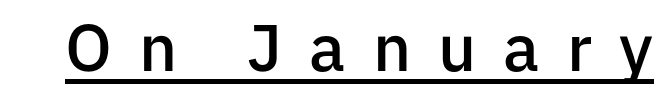
A semibold gives these letters moderate extra thickness, short of bold. The rendering shows plain stroke endings on the letterforms — a sans-serif design. Here the designer chose a conventional face with non-uniform glyph widths. A roman cut, with each character standing at attention. Underlining? Definitely there.
